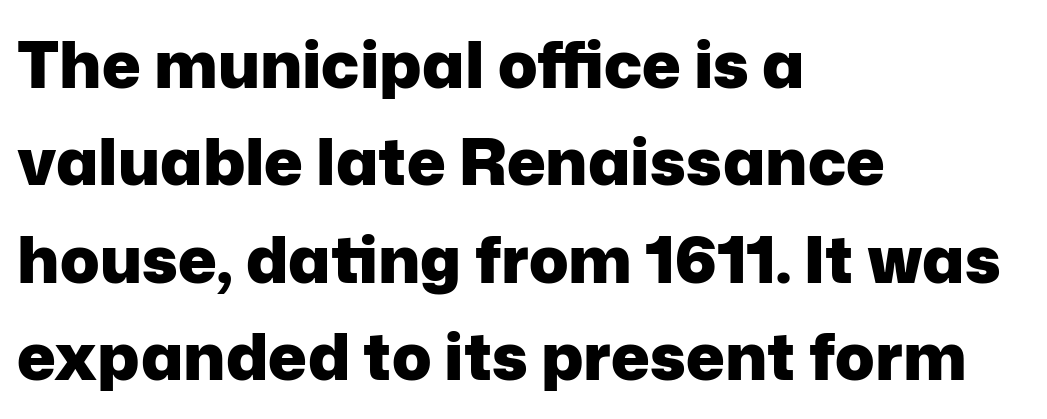
Set as a true bold cut, around the 700 mark. The passage shown is typed in a proportional face where columns would drift. The block of text has a typical density, with ordinary space between rows. Horizontally, the lines are justified to the leading edge only. The letters sit at their default tracking, neither squeezed nor spread. Descenders hang freely into open space.
